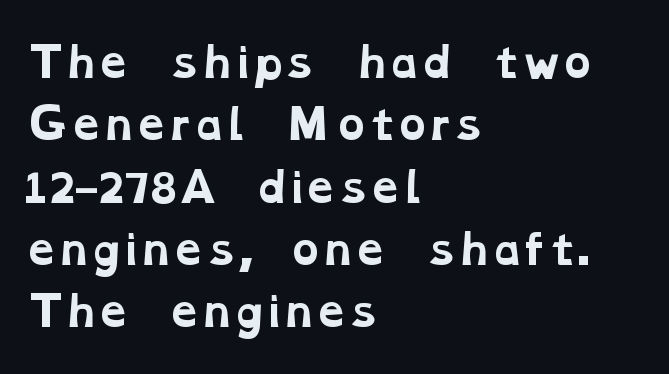
Each row of text sits above clean, open space. Looks like regular typesetting: each glyph gets only the width it needs. Is there much room between lines? A standard amount, neither cramped nor airy. Compared with typical body copy, the letter spacing here is the same.
